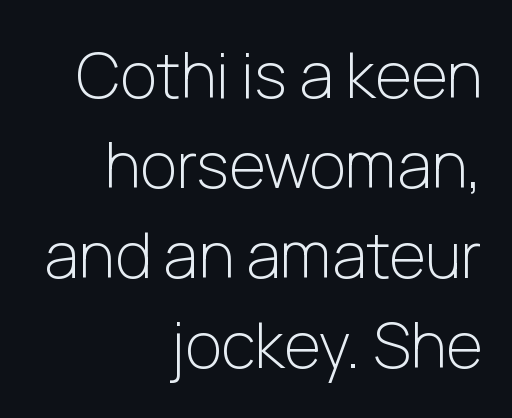
Q: Is the text bold? A: No.
Q: Is the text italic (slanted)? A: No, it is upright.
Q: Is the typeface a serif or a sans-serif typeface? A: Sans-serif.
Q: Is the text underlined? A: No.
Q: How is the paragraph aligned? A: Right-aligned.
Q: Is the spacing between letters normal or unusually wide? A: Normal.
Q: Is the spacing between lines tight, normal or loose? A: Normal.
Q: Width (condensed, normal, or wide)? A: Normal.
Q: Stroke contrast? A: Low.
Q: x-height? A: Medium.
Q: Monospaced? A: No.
